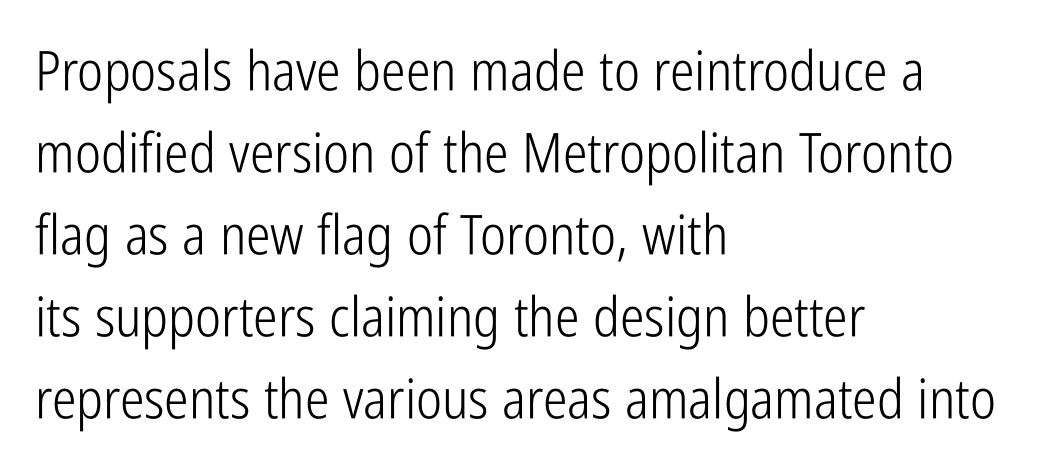
The image shows 55 px light, condensed sans-serif type, upright; set left-aligned, normal line spacing (1.49x), normal letter spacing, not underlined; low stroke contrast and a medium x-height.
